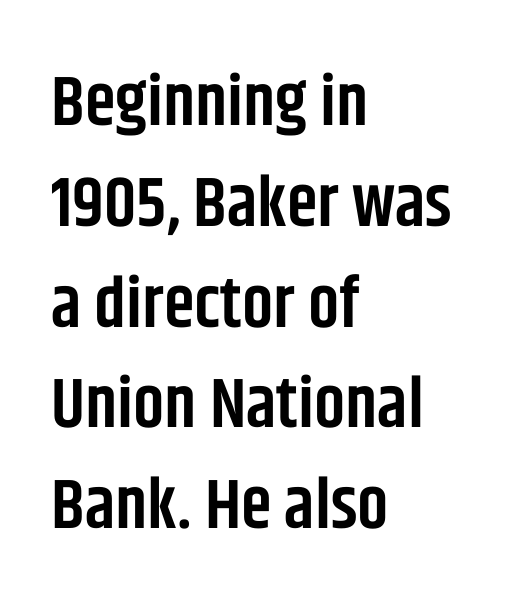
These lines are composed in type without serifs. Nothing unusual about the tracking: characters are spaced as the font intends. Style check: upright. Descenders hang freely into open space. The rows are spaced the way most documents space them. A semibold gives these letters moderate extra thickness, short of bold.
